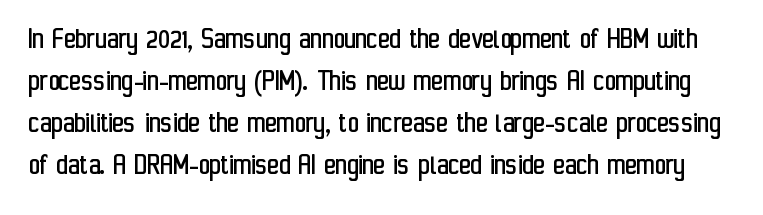
The passage shown is not bold in any degree. This block has exactly the height ordinary leading produces. This sample has the flowing, uneven cadence of proportional lettering. A bare baseline throughout the passage. Look at the bottom of the vertical strokes: they stop flat, with no serifs.
